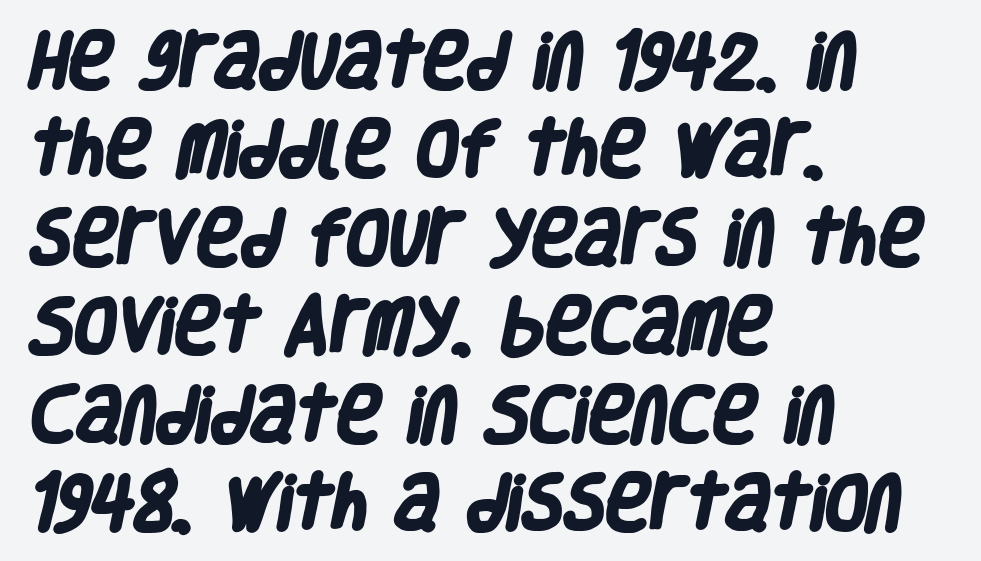
{"serif": "no", "bold": "yes", "weight": "heavy", "width": "condensed", "stroke_contrast": "low", "x_height": "large", "monospaced": "no", "underline": "no", "align": "left", "line_spacing": "normal", "line_spacing_ratio": 1.45, "letter_spacing": "normal", "letter_spacing_em": 0.0, "glyph_px": 61}
